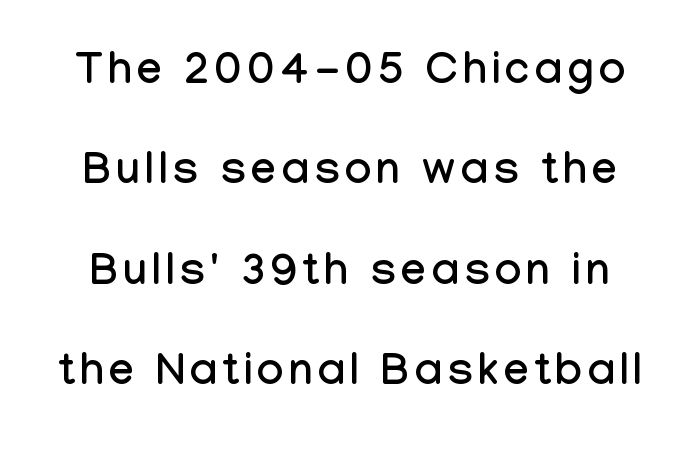
{"serif": "no", "italic": "no", "width": "condensed", "stroke_contrast": "low", "x_height": "medium", "monospaced": "no", "underline": "no", "line_spacing": "loose", "line_spacing_ratio": 2.23, "glyph_px": 45}
